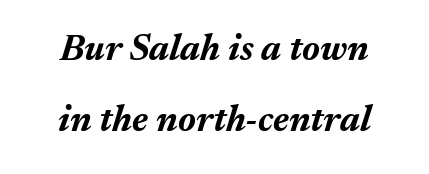
Glyph-to-glyph distance matches everyday printed text. Look at the stroke-to-counter ratio: heavy, a bold. Descender tails drop into unmarked territory. These lines are rendered in a variable-pitch font. The axis of the letterforms is tilted away from vertical.
